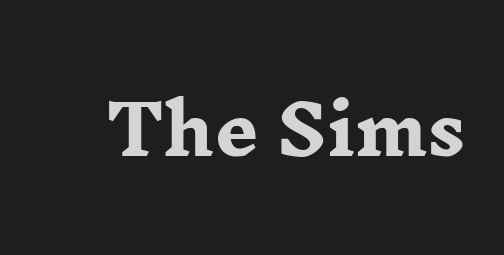
Typographic density is high because the face is bold. The horizontal fit of the characters is conventional and even. You can tell it's not italic because the verticals are truly vertical. This rendering employs a face with finishing strokes, i.e., a serif.
